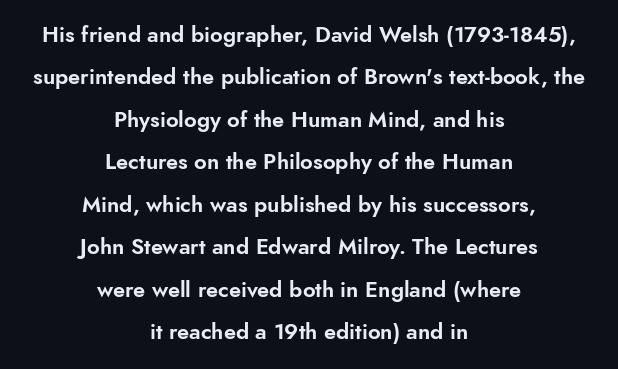
{"italic": "no", "underline": "no", "align": "center", "line_spacing": "loose", "line_spacing_ratio": 1.93, "letter_spacing": "normal", "letter_spacing_em": 0.0, "glyph_px": 22}
